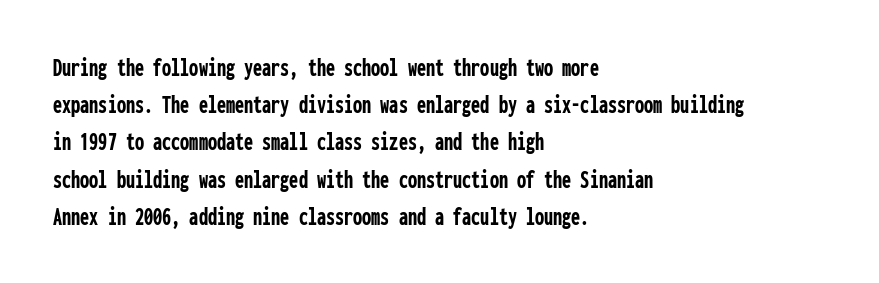
Notice how descenders clear the ascenders below comfortably — that's standard leading. Compared with an ordinary text face, these strokes are far heavier — a full bold. Compared with typical body copy, the letter spacing here is the same. Italic: no, the glyphs are upright roman. The rag falls on the right side of this text block. Descenders hang freely into open space.
